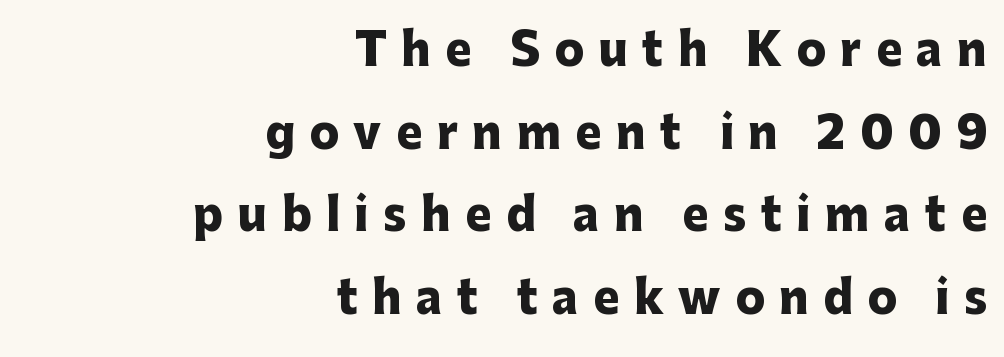
Q: Is the text bold? A: Yes.
Q: Is the text italic (slanted)? A: No, it is upright.
Q: Is the typeface a serif or a sans-serif typeface? A: Sans-serif.
Q: Is the text underlined? A: No.
Q: How is the paragraph aligned? A: Right-aligned.
Q: Is the spacing between letters normal or unusually wide? A: Unusually wide.
Q: Width (condensed, normal, or wide)? A: Normal.
Q: Stroke contrast? A: Low.
Q: x-height? A: Medium.
Q: Monospaced? A: No.
